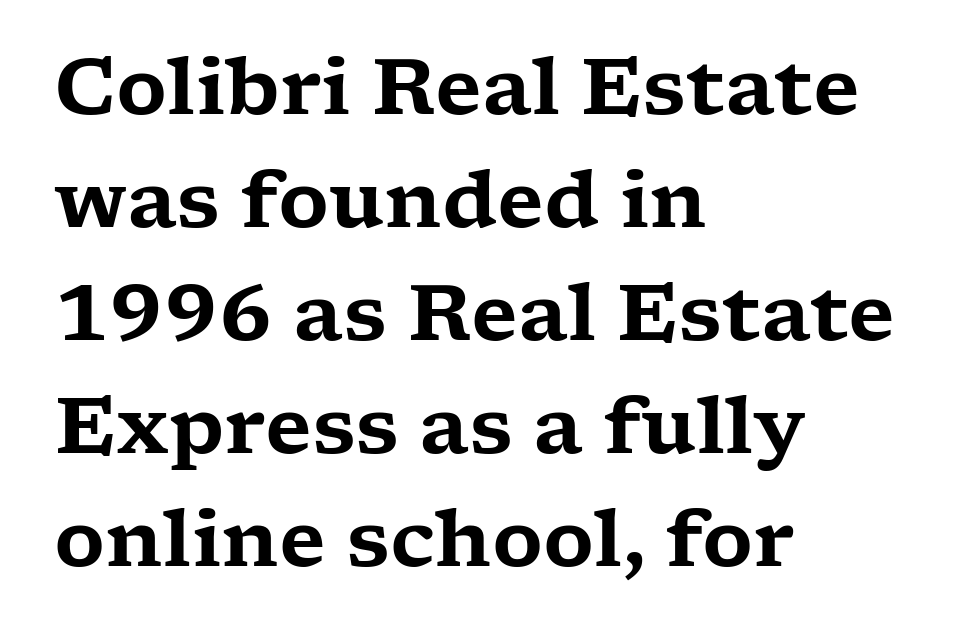
Q: Is the text italic (slanted)? A: No, it is upright.
Q: Is the typeface a serif or a sans-serif typeface? A: Serif.
Q: Is the text underlined? A: No.
Q: How is the paragraph aligned? A: Left-aligned.
Q: Is the spacing between letters normal or unusually wide? A: Normal.
Q: Is the spacing between lines tight, normal or loose? A: Normal.
Q: Width (condensed, normal, or wide)? A: Wide.
Q: Stroke contrast? A: Low.
Q: x-height? A: Medium.
Q: Monospaced? A: No.
